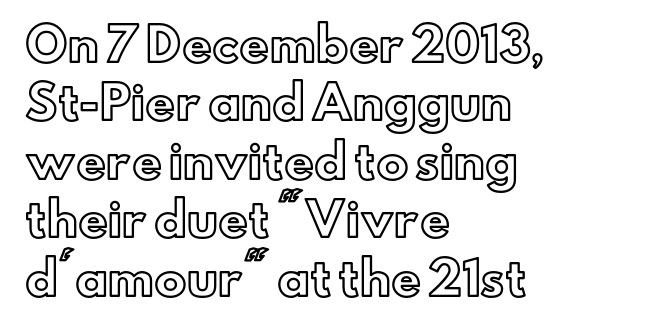
Q: Is the text italic (slanted)? A: No, it is upright.
Q: Is the text underlined? A: No.
Q: How is the paragraph aligned? A: Left-aligned.
Q: Is the spacing between letters normal or unusually wide? A: Normal.
Q: Is the spacing between lines tight, normal or loose? A: Normal.
Q: Width (condensed, normal, or wide)? A: Normal.
Q: x-height? A: Small.
Q: Monospaced? A: No.
